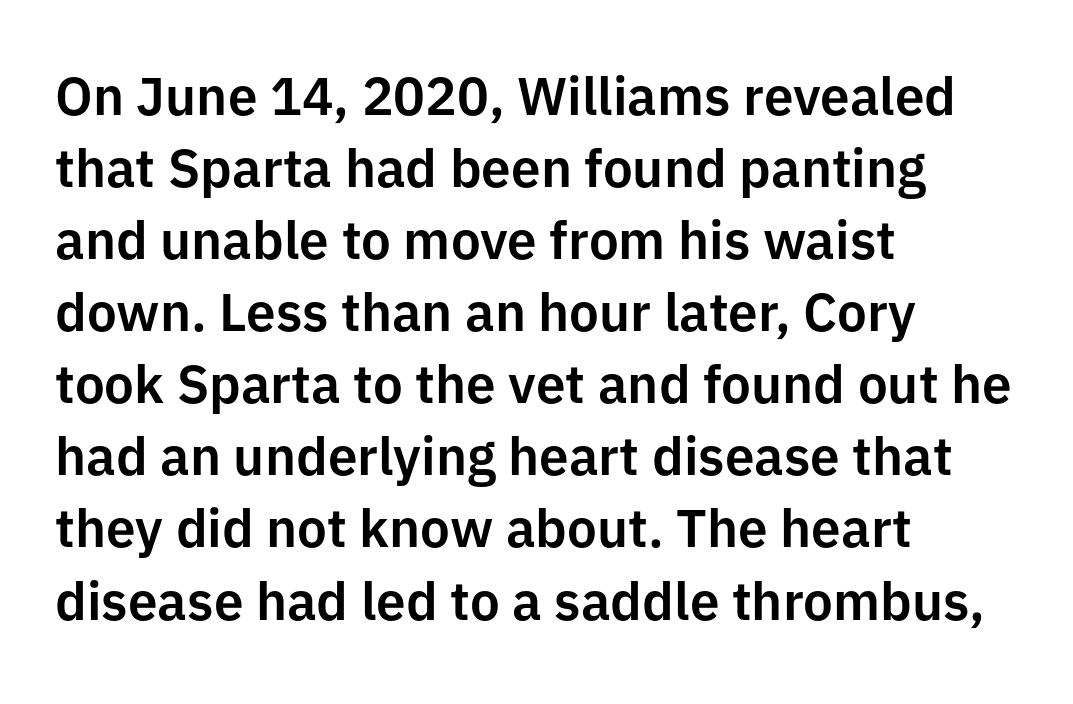
{"serif": "no", "italic": "no", "width": "normal", "stroke_contrast": "low", "x_height": "medium", "monospaced": "no", "underline": "no", "align": "left", "line_spacing": "normal", "line_spacing_ratio": 1.36, "letter_spacing": "normal", "letter_spacing_em": 0.0, "glyph_px": 53}
